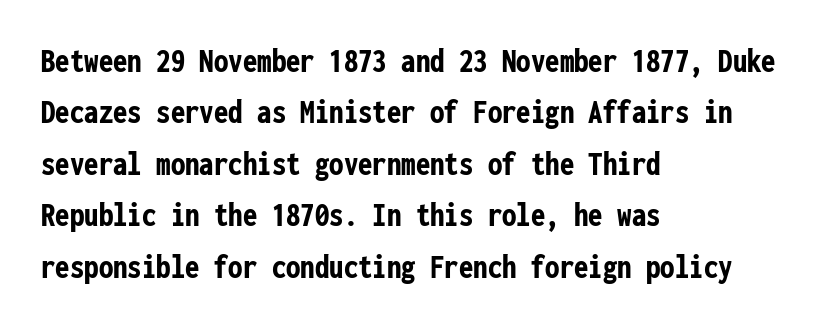
{"serif": "no", "italic": "no", "bold": "yes", "weight": "semibold", "width": "condensed", "stroke_contrast": "low", "x_height": "medium", "monospaced": "yes", "underline": "no", "align": "left", "line_spacing": "normal", "line_spacing_ratio": 1.43, "letter_spacing": "normal", "letter_spacing_em": 0.0, "glyph_px": 36}
